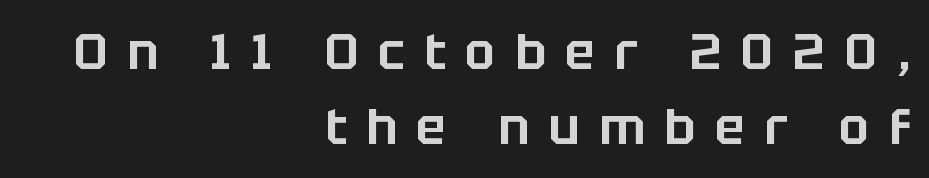
The image shows 50 px sans-serif type, upright; set right-aligned, normal line spacing (1.5x), unusually wide letter spacing (+0.39 em), not underlined; low stroke contrast and a large x-height.
